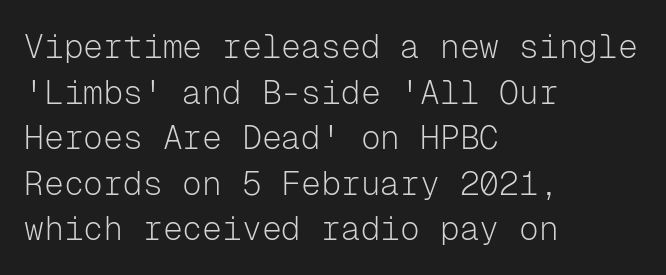
The image shows 33 px light sans-serif type, upright, monospaced; set left-aligned, normal line spacing (1.38x), normal letter spacing, not underlined; low stroke contrast and a medium x-height.
